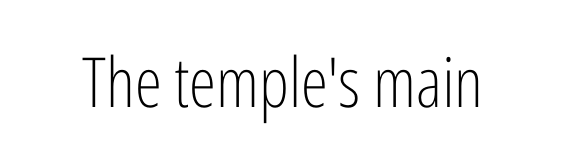
{"serif": "no", "italic": "no", "bold": "no", "weight": "light", "width": "condensed", "stroke_contrast": "low", "x_height": "medium", "monospaced": "no", "underline": "no", "letter_spacing": "normal", "letter_spacing_em": 0.0, "glyph_px": 69}
